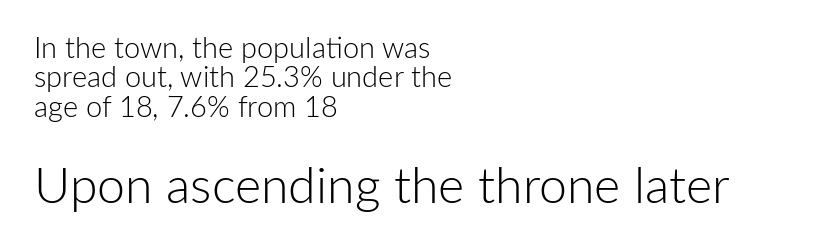
The setting favours the left margin, as ordinary paragraphs usually do. Inter-character spacing is left at the font's built-in metrics. It's the straight-up-and-down kind of type. This block would grow much taller if given ordinary leading; it's compressed now.
